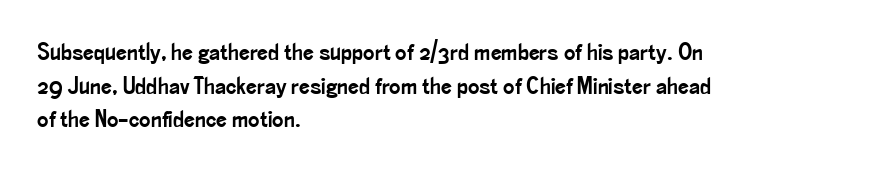
{"italic": "no", "underline": "no", "align": "left", "line_spacing": "normal", "line_spacing_ratio": 1.4, "letter_spacing": "normal", "letter_spacing_em": 0.0, "glyph_px": 24}
